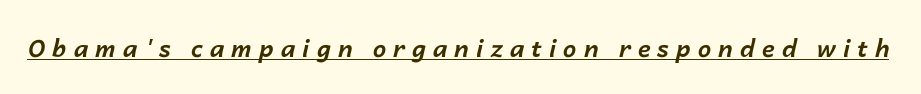
Q: Is the text bold? A: Yes.
Q: Is the text italic (slanted)? A: Yes, it leans right by about 14 degrees.
Q: Is the text underlined? A: Yes.
Q: Is the spacing between letters normal or unusually wide? A: Unusually wide.
